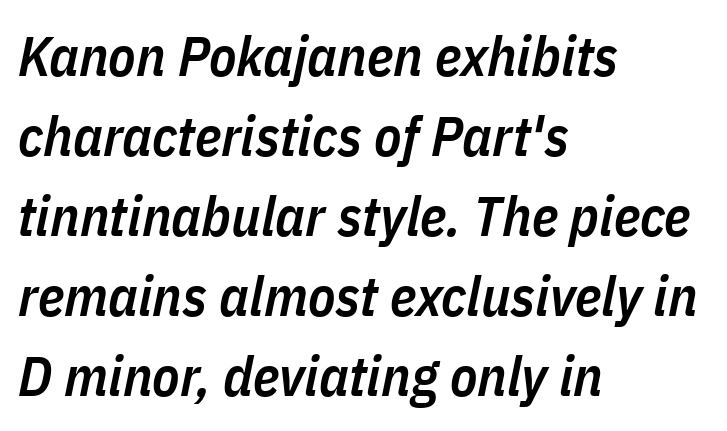
Q: Is the text bold? A: Semi-bold.
Q: Is the text italic (slanted)? A: Yes, it leans right by about 11 degrees.
Q: Is the text underlined? A: No.
Q: How is the paragraph aligned? A: Left-aligned.
Q: Is the spacing between letters normal or unusually wide? A: Normal.
Q: Is the spacing between lines tight, normal or loose? A: Normal.
Q: Width (condensed, normal, or wide)? A: Condensed.
Q: Stroke contrast? A: Low.
Q: x-height? A: Medium.
Q: Monospaced? A: No.
